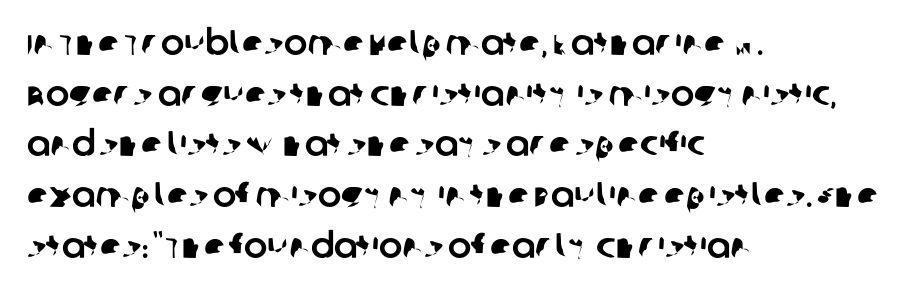
Notice how the passage keeps a crisp vertical edge on the left only. How would I describe the line gaps? Plain and ordinary. Here the glyphs are tracked normally, forming tight word shapes. The gap between lines stays unmarked. Here the designer chose a conventional face with non-uniform glyph widths.
